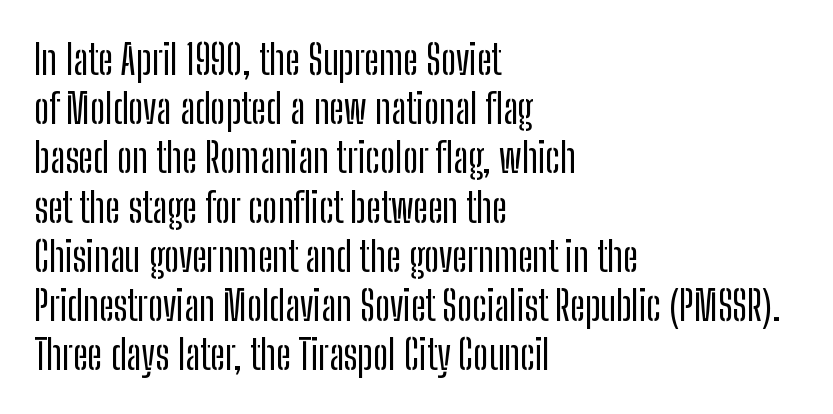
The image shows 41 px condensed sans-serif type, upright; set left-aligned, line spacing 1.2x, normal letter spacing, not underlined; low stroke contrast and a medium x-height.
